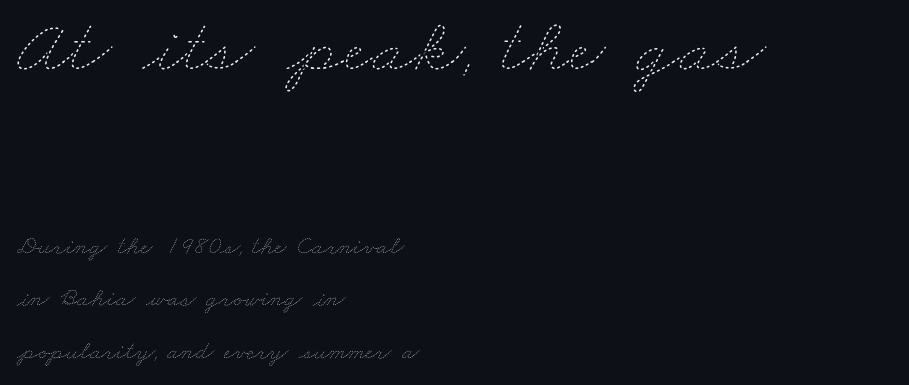
The image shows 78 px thin, wide type; set left-aligned, loose line spacing (2.01x), normal letter spacing, not underlined; the first (top) block is 3.0x larger; low stroke contrast and a small x-height.
